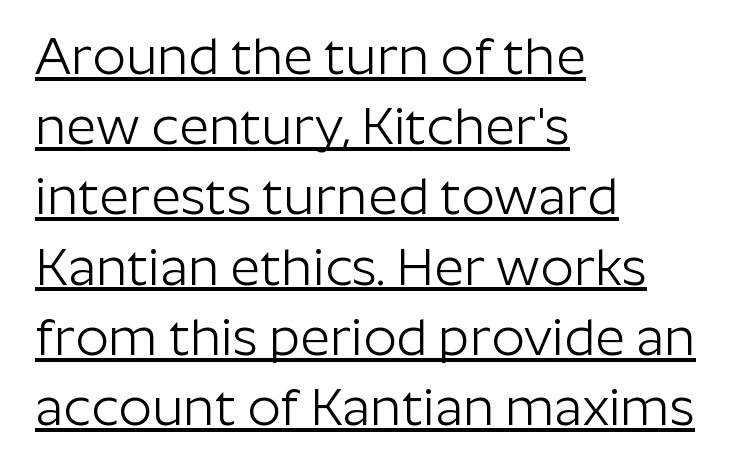
Q: Is the text bold? A: No.
Q: Is the text italic (slanted)? A: No, it is upright.
Q: Is the typeface a serif or a sans-serif typeface? A: Sans-serif.
Q: Is the text underlined? A: Yes.
Q: How is the paragraph aligned? A: Left-aligned.
Q: Is the spacing between letters normal or unusually wide? A: Normal.
Q: Is the spacing between lines tight, normal or loose? A: Normal.
Q: Width (condensed, normal, or wide)? A: Normal.
Q: Stroke contrast? A: Low.
Q: x-height? A: Medium.
Q: Monospaced? A: No.
